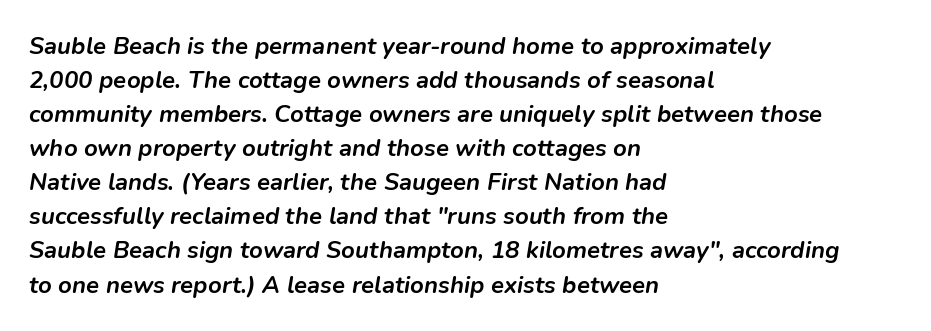
Check under the words: just untouched page. There's an unmistakable incline to the writing here. The letterforms sit shoulder to shoulder at normal distance. Is the block centered? No — it sits flush against the left margin. Its strokes are broad and dark, the hallmark of bold type. Students, observe: this is what conventionally led text looks like.
